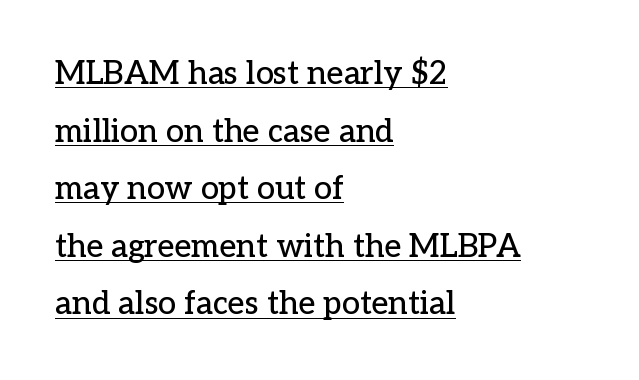
The tracking reads as untouched default to a designer's eye. Each letter keeps its own natural width here, so spacing adapts to shape. Does the type have serifs? Yes, each stem ends in a small foot. Alignment: flush left. Beneath each row of characters lies a ruled line.
